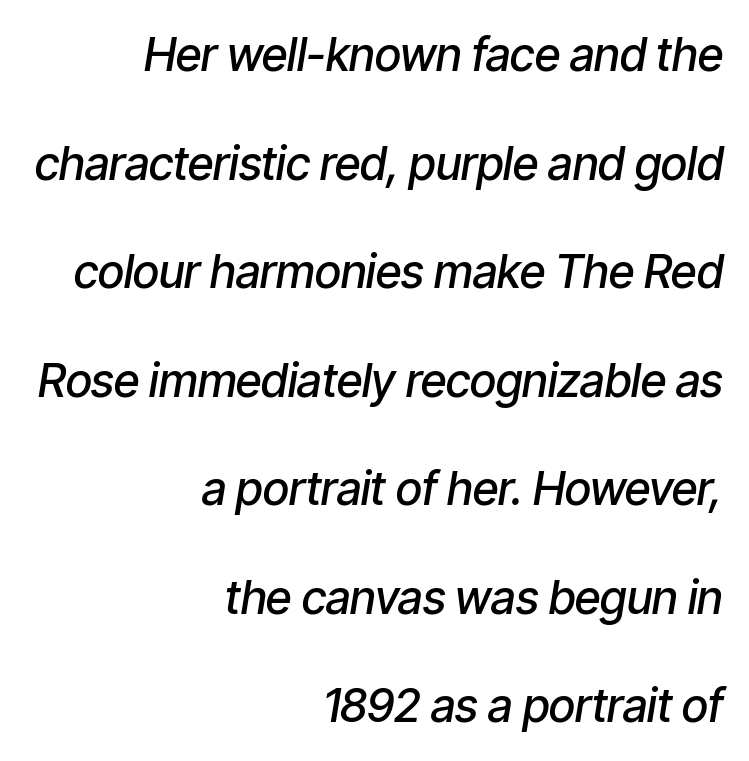
The image shows 46 px semibold, condensed type, italic (leaning right); set right-aligned, loose line spacing (2.36x), normal letter spacing, not underlined; low stroke contrast and a medium x-height.
